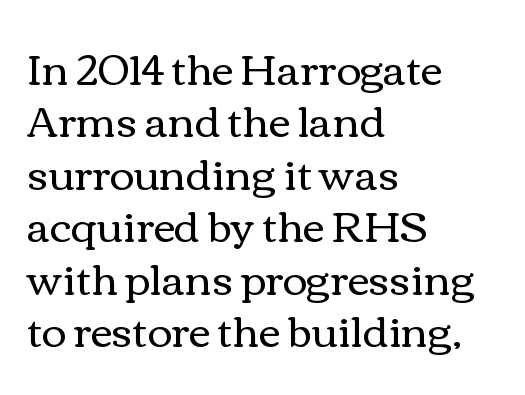
Q: Is the text bold? A: No.
Q: Is the text italic (slanted)? A: No, it is upright.
Q: Is the text underlined? A: No.
Q: How is the paragraph aligned? A: Left-aligned.
Q: Is the spacing between letters normal or unusually wide? A: Normal.
Q: Is the spacing between lines tight, normal or loose? A: Normal.
Q: Width (condensed, normal, or wide)? A: Wide.
Q: Stroke contrast? A: Medium.
Q: x-height? A: Medium.
Q: Monospaced? A: No.
